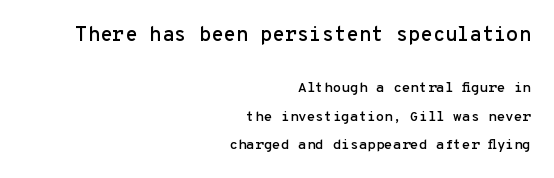
The image shows 20 px text type, upright; set right-aligned, loose line spacing (2.02x), normal letter spacing, not underlined; the first (top) block is 1.43x larger.
